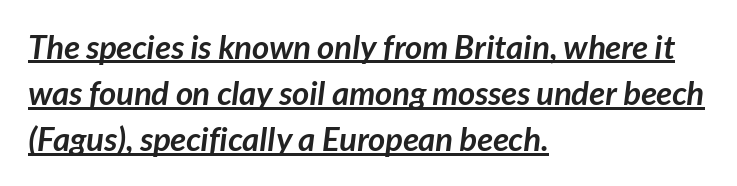
Q: Is the text bold? A: Yes.
Q: Is the typeface a serif or a sans-serif typeface? A: Sans-serif.
Q: Is the text underlined? A: Yes.
Q: How is the paragraph aligned? A: Left-aligned.
Q: Is the spacing between letters normal or unusually wide? A: Normal.
Q: Is the spacing between lines tight, normal or loose? A: Normal.
Q: Width (condensed, normal, or wide)? A: Normal.
Q: Stroke contrast? A: Low.
Q: x-height? A: Medium.
Q: Monospaced? A: No.
